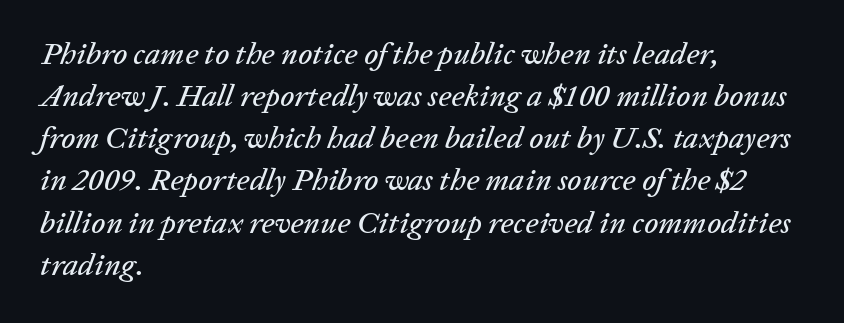
Q: Is the text italic (slanted)? A: Yes, it leans right by about 20 degrees.
Q: Is the text underlined? A: No.
Q: How is the paragraph aligned? A: Left-aligned.
Q: Is the spacing between letters normal or unusually wide? A: Normal.
Q: Is the spacing between lines tight, normal or loose? A: Normal.
Q: Width (condensed, normal, or wide)? A: Normal.
Q: Stroke contrast? A: Low.
Q: x-height? A: Medium.
Q: Monospaced? A: No.
